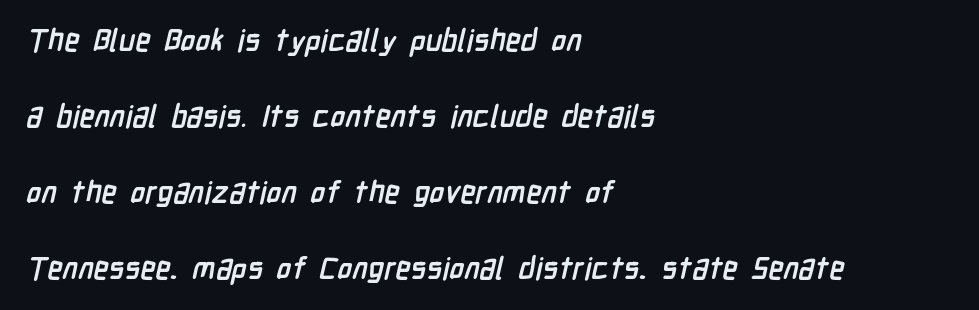
{"serif": "no", "bold": "yes", "weight": "semibold", "width": "condensed", "stroke_contrast": "low", "x_height": "medium", "monospaced": "no", "underline": "no", "align": "left", "line_spacing": "loose", "line_spacing_ratio": 2.45, "letter_spacing": "normal", "letter_spacing_em": 0.0, "glyph_px": 31}
